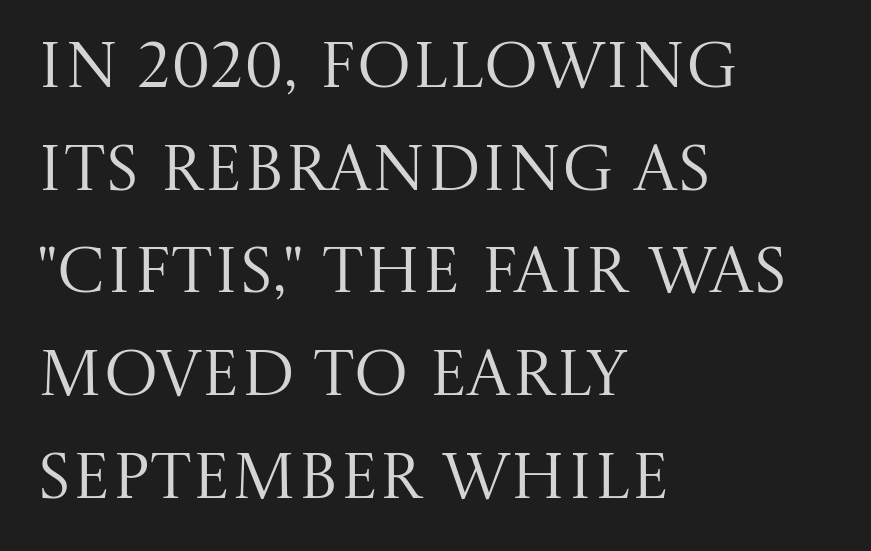
Think of a printed novel: that variable character pitch is what you see here. Is the stroke heavy? The answer is a plain regular-or-lighter. Honestly, the letter spacing is just normal — you wouldn't notice it. To sum up the face: it has serifs. When letters stand straight like this, we call the style roman or upright. The block of text has a typical density, with ordinary space between rows.
